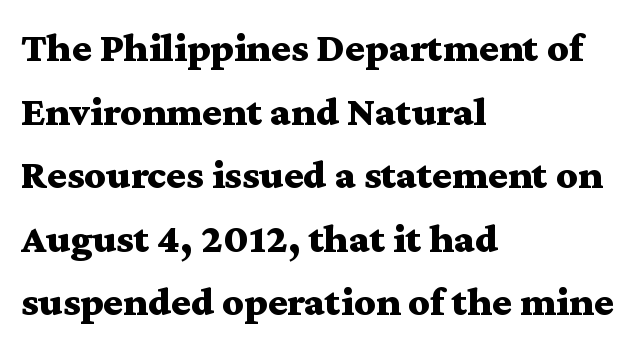
The image shows 41 px bold, wide serif type, upright; set left-aligned, normal line spacing (1.55x), normal letter spacing, not underlined; medium stroke contrast and a medium x-height.
